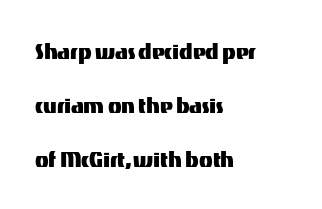
Q: Is the text italic (slanted)? A: No, it is upright.
Q: Is the typeface a serif or a sans-serif typeface? A: Sans-serif.
Q: Is the text underlined? A: No.
Q: How is the paragraph aligned? A: Left-aligned.
Q: Is the spacing between letters normal or unusually wide? A: Normal.
Q: Is the spacing between lines tight, normal or loose? A: Loose.
Q: Width (condensed, normal, or wide)? A: Normal.
Q: Stroke contrast? A: Medium.
Q: x-height? A: Medium.
Q: Monospaced? A: No.
